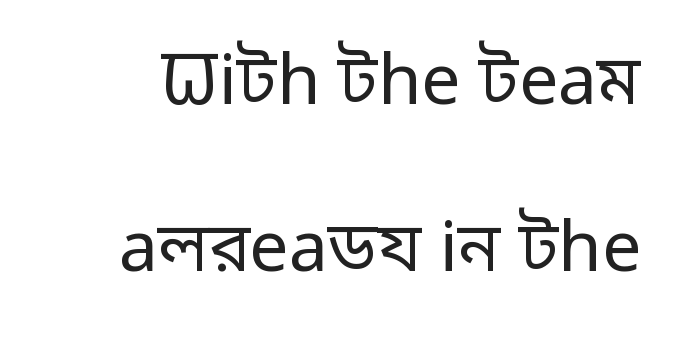
Q: Is the text bold? A: No.
Q: Is the text italic (slanted)? A: No, it is upright.
Q: Is the typeface a serif or a sans-serif typeface? A: Sans-serif.
Q: Is the text underlined? A: No.
Q: Is the spacing between letters normal or unusually wide? A: Normal.
Q: Is the spacing between lines tight, normal or loose? A: Loose.
Q: Width (condensed, normal, or wide)? A: Normal.
Q: Stroke contrast? A: Low.
Q: x-height? A: Medium.
Q: Monospaced? A: No.
